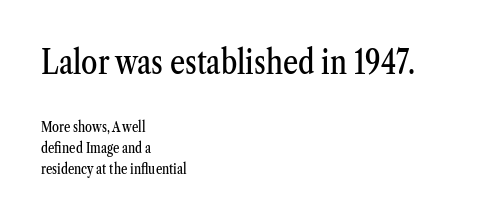
Is this a fixed-width face? No — the glyphs have proportional, varying widths. Lines of text with bare space underneath. The gaps between neighbouring characters are ordinary and unremarkable. Baseline-to-baseline distance is the conventional proportion of letter height.
